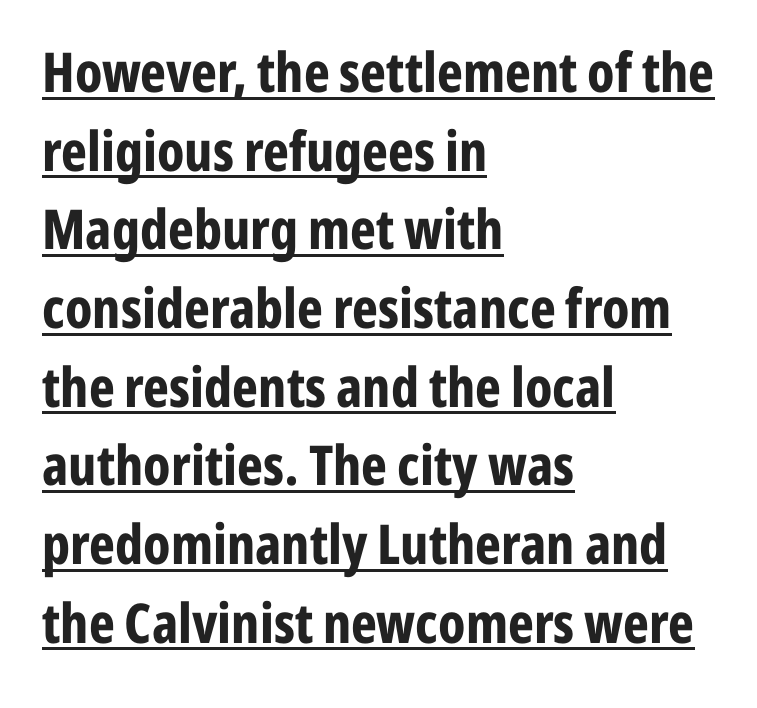
{"serif": "no", "italic": "no", "bold": "yes", "weight": "bold", "width": "condensed", "stroke_contrast": "low", "x_height": "medium", "monospaced": "no", "underline": "yes", "align": "left", "line_spacing": "normal", "line_spacing_ratio": 1.43, "letter_spacing": "normal", "letter_spacing_em": 0.0, "glyph_px": 55}
